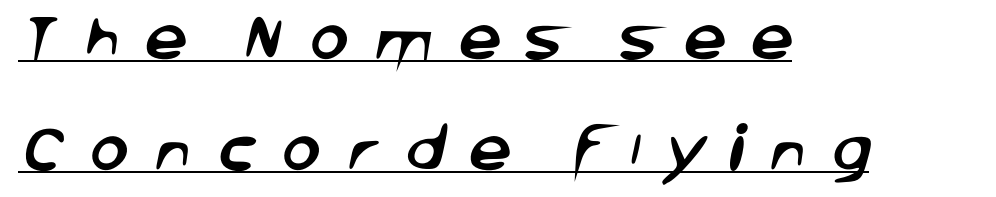
The image shows 49 px sans-serif type; set left-aligned, loose line spacing (2.26x), unusually wide letter spacing (+0.47 em), underlined; low stroke contrast and a large x-height.
